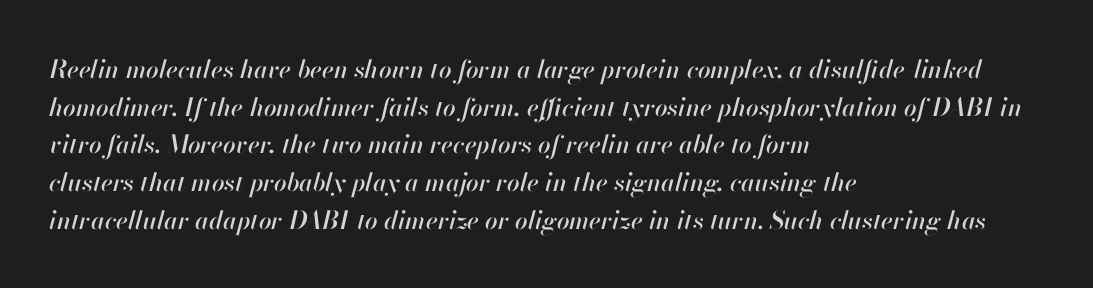
Is the letter spacing exaggerated? No — it looks like the ordinary default. Every row of glyphs begins at an identical x-position on the left. Descender tails drop into unmarked territory. Leading: standard.
